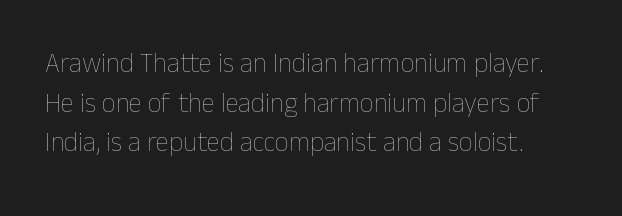
Notice how descenders clear the ascenders below comfortably — that's standard leading. Inter-character spacing is left at the font's built-in metrics. Bare-footed words on every line. The strokes are not fattened; the text isn't bold. A student would call this left alignment; a typographer would say flush left, rag right.
